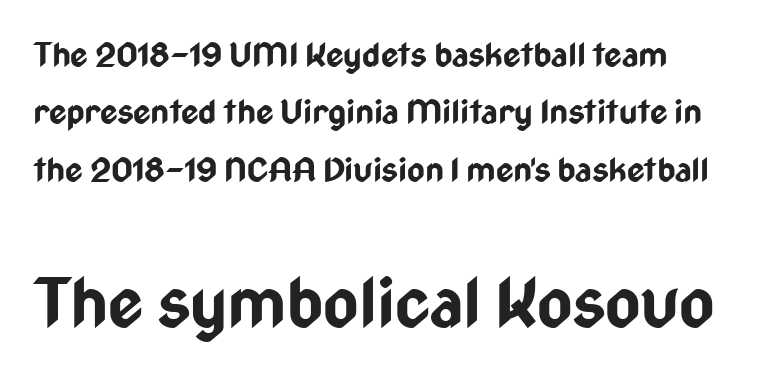
Type style note: lacks serifs. Compare the two chunks: the lower has the greater cap height. These lines were composed using upright roman letters. Is the letter spacing exaggerated? No — it looks like the ordinary default. Has an underline been added? It has not.
